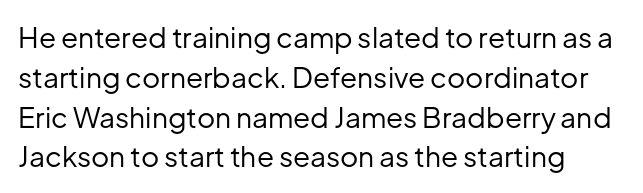
The image shows 28 px regular-weight sans-serif type, upright; set normal line spacing (1.42x), normal letter spacing, not underlined; low stroke contrast and a medium x-height.
